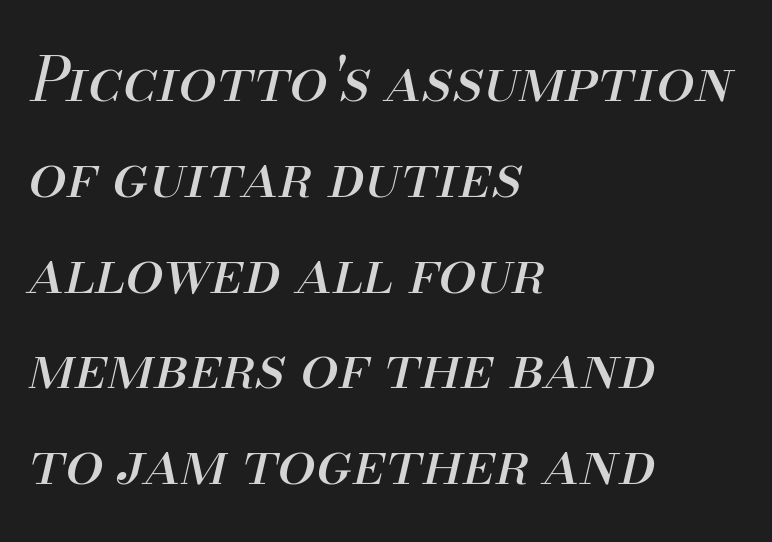
{"italic": "yes", "lean": "right", "slant_degrees": 13, "bold": "no", "weight": "regular", "width": "normal", "stroke_contrast": "medium", "x_height": "small", "monospaced": "no", "underline": "no", "align": "left", "line_spacing": "normal", "line_spacing_ratio": 1.57, "letter_spacing": "normal", "letter_spacing_em": 0.0, "glyph_px": 61}
